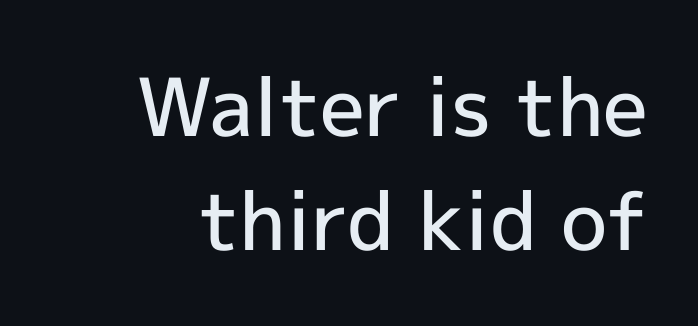
{"serif": "no", "italic": "no", "bold": "semi", "weight": "semibold", "width": "normal", "x_height": "medium", "monospaced": "no", "underline": "no", "line_spacing": "normal", "line_spacing_ratio": 1.42, "letter_spacing": "normal", "letter_spacing_em": 0.0, "glyph_px": 80}
